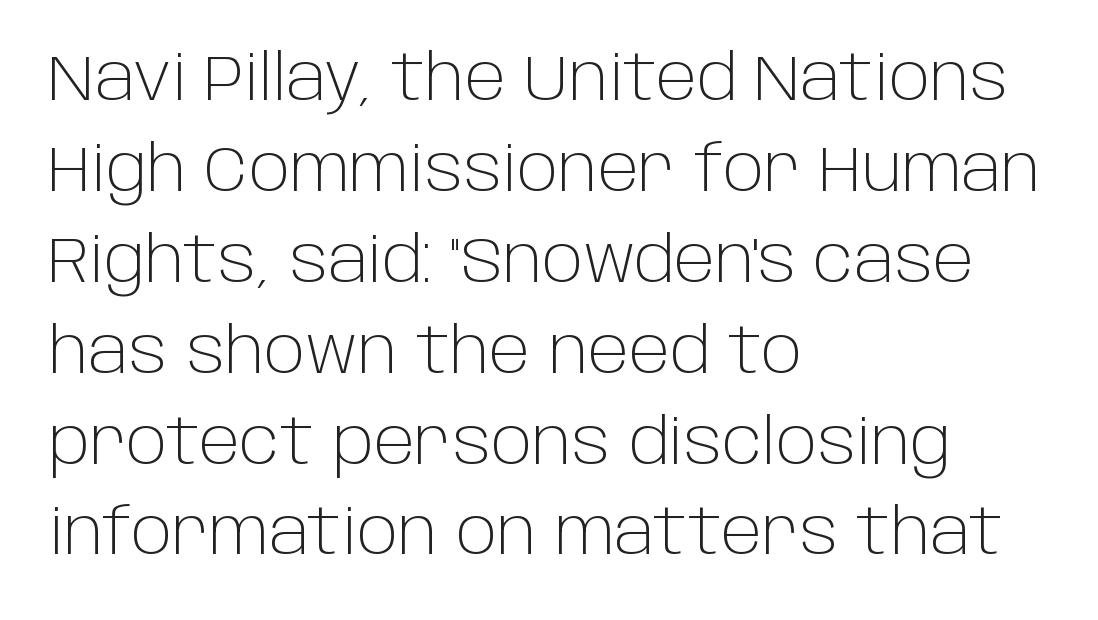
{"serif": "no", "italic": "no", "bold": "no", "weight": "light", "width": "normal", "stroke_contrast": "low", "x_height": "large", "monospaced": "no", "underline": "no", "align": "left", "line_spacing": "normal", "line_spacing_ratio": 1.42, "letter_spacing": "normal", "letter_spacing_em": 0.0, "glyph_px": 64}
